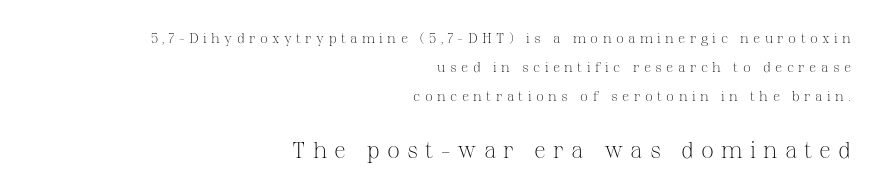
Think standard paragraph weight, or any step lighter than that. Does the bottom block carry the larger type? Yes, it does. The compositor pushed each line to the right boundary. These lines stand farther apart than default settings would place them. Quick note: underline off. If you drew a line through each stem, it would be perfectly vertical.
